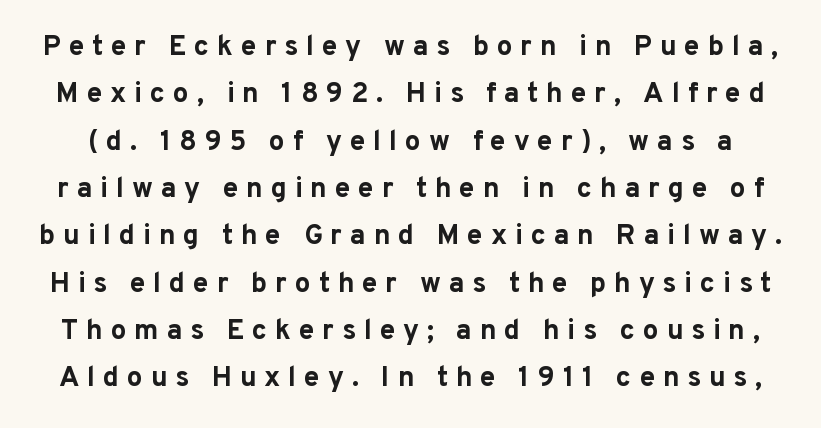
Q: Is the text bold? A: Yes.
Q: Is the text italic (slanted)? A: No, it is upright.
Q: Is the typeface a serif or a sans-serif typeface? A: Sans-serif.
Q: Is the text underlined? A: No.
Q: Is the spacing between letters normal or unusually wide? A: Unusually wide.
Q: Is the spacing between lines tight, normal or loose? A: Normal.
Q: Width (condensed, normal, or wide)? A: Normal.
Q: Stroke contrast? A: Low.
Q: x-height? A: Medium.
Q: Monospaced? A: No.
